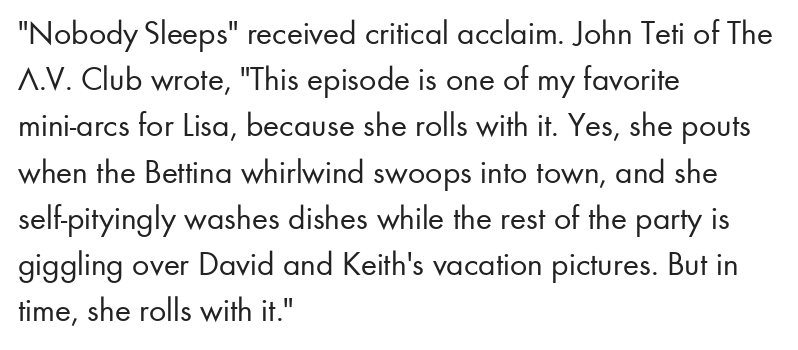
Q: Is the text bold? A: No.
Q: Is the text italic (slanted)? A: No, it is upright.
Q: Is the typeface a serif or a sans-serif typeface? A: Sans-serif.
Q: Is the text underlined? A: No.
Q: How is the paragraph aligned? A: Left-aligned.
Q: Is the spacing between letters normal or unusually wide? A: Normal.
Q: Is the spacing between lines tight, normal or loose? A: Normal.
Q: Width (condensed, normal, or wide)? A: Normal.
Q: Stroke contrast? A: Low.
Q: x-height? A: Small.
Q: Monospaced? A: No.
